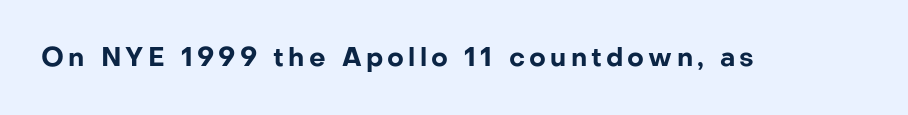
Heavy, bold letterforms. Tall strokes in this sample are plumb rather than angled. The strip under each line holds only bare page.
